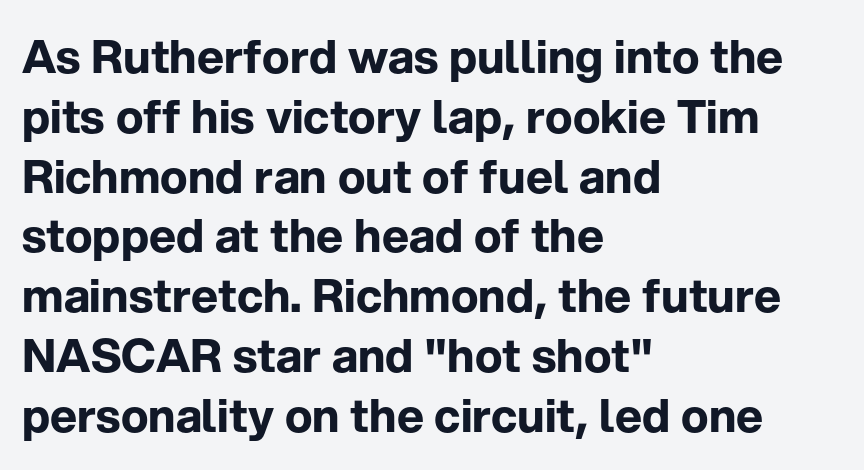
Is the letter spacing exaggerated? No — it looks like the ordinary default. Reading down the block, your eye returns to a fixed left position each line. Proportional: the letters do not fall into vertical columns. A typesetter would call this leading conventional body-copy spacing. The characters display no serif detailing; their extremities are plain.
